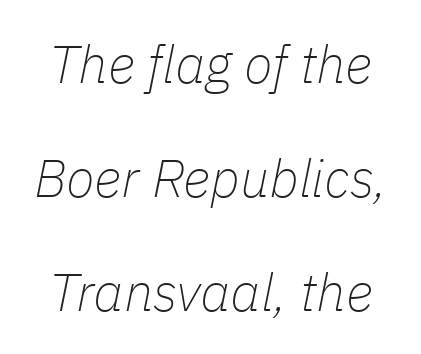
{"italic": "yes", "lean": "right", "slant_degrees": 11, "bold": "no", "weight": "thin", "width": "normal", "stroke_contrast": "low", "x_height": "medium", "monospaced": "no", "underline": "no", "line_spacing": "loose", "line_spacing_ratio": 2.15, "letter_spacing": "normal", "letter_spacing_em": 0.0, "glyph_px": 53}
